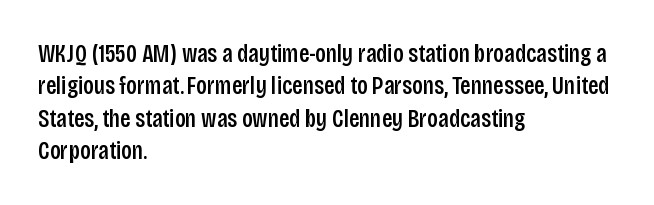
The image shows 25 px text type, upright; set left-aligned, normal line spacing (1.3x), normal letter spacing, not underlined.
